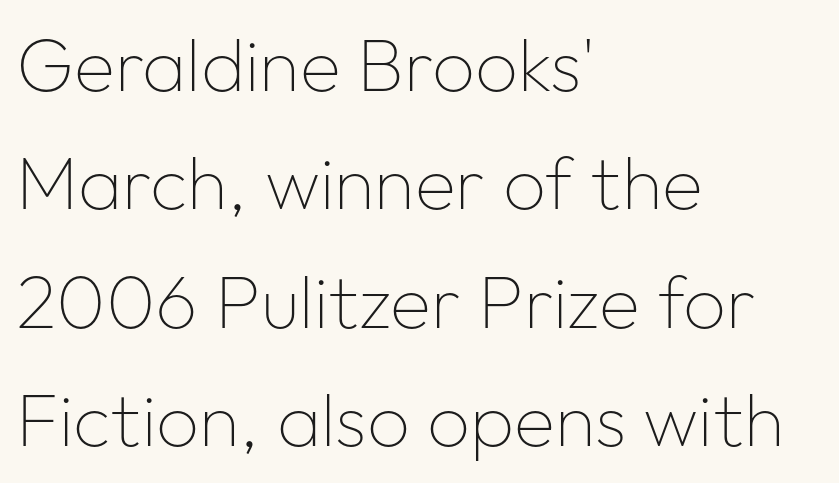
Q: Is the text bold? A: No.
Q: Is the text italic (slanted)? A: No, it is upright.
Q: Is the typeface a serif or a sans-serif typeface? A: Sans-serif.
Q: Is the text underlined? A: No.
Q: How is the paragraph aligned? A: Left-aligned.
Q: Is the spacing between letters normal or unusually wide? A: Normal.
Q: Is the spacing between lines tight, normal or loose? A: Normal.
Q: Width (condensed, normal, or wide)? A: Normal.
Q: Stroke contrast? A: Low.
Q: x-height? A: Medium.
Q: Monospaced? A: No.
